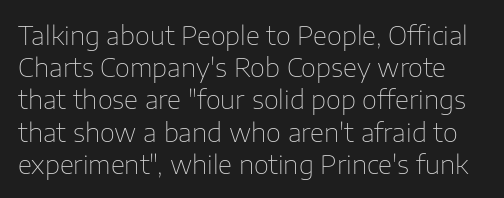
Q: Is the text bold? A: No.
Q: Is the text italic (slanted)? A: No, it is upright.
Q: Is the text underlined? A: No.
Q: Is the spacing between letters normal or unusually wide? A: Normal.
